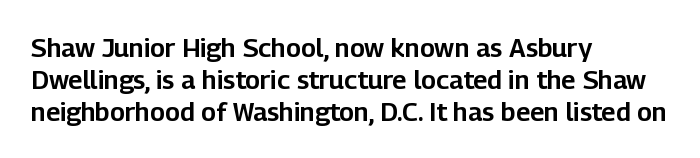
Standard letterfit; no display-style spreading of the glyphs. The string is rendered with underlining switched off. Compared with a centered layout, this one pins lines to the left instead. Vertical strokes here are truly vertical.
